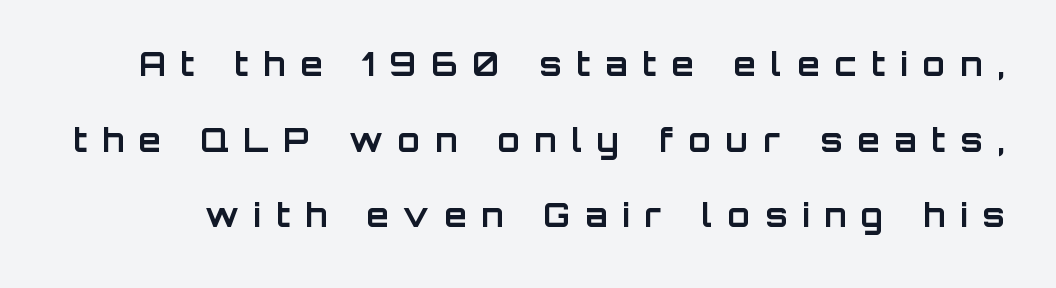
{"serif": "no", "italic": "no", "bold": "yes", "weight": "bold", "width": "normal", "stroke_contrast": "low", "x_height": "large", "monospaced": "no", "underline": "no", "line_spacing": "loose", "line_spacing_ratio": 2.36, "letter_spacing": "wide", "letter_spacing_em": 0.47, "glyph_px": 32}
